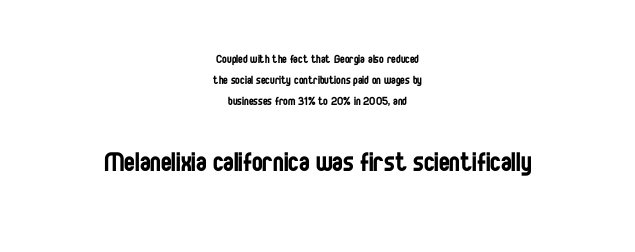
{"serif": "no", "italic": "no", "bold": "no", "weight": "regular", "width": "condensed", "stroke_contrast": "low", "x_height": "large", "monospaced": "no", "underline": "no", "align": "center", "line_spacing": "normal", "line_spacing_ratio": 1.5, "letter_spacing": "normal", "letter_spacing_em": 0.0, "larger_block": "second", "size_ratio": 2.29, "glyph_px": 32}
